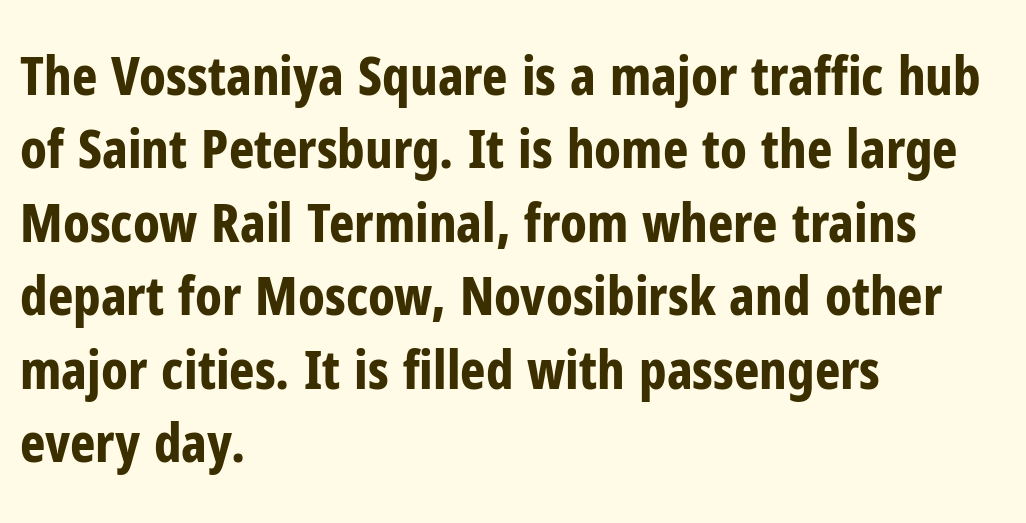
The image shows 54 px bold, condensed sans-serif type, upright; set left-aligned, normal line spacing (1.36x), normal letter spacing, not underlined; low stroke contrast and a medium x-height.
